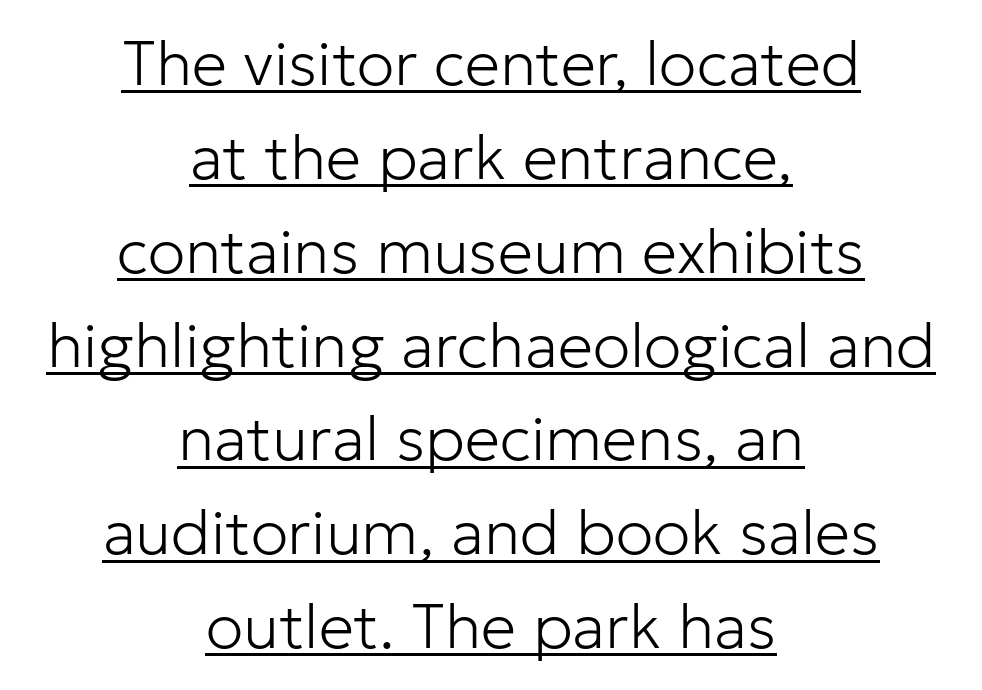
The compositor balanced each line on the midline. Check the space under the baseline: a stroke is drawn there. Ascenders rise straight up at ninety degrees. No letter is thick-stroked: the sample isn't bold. Short note: letters normally spaced. Note: no serifs on the glyphs.
